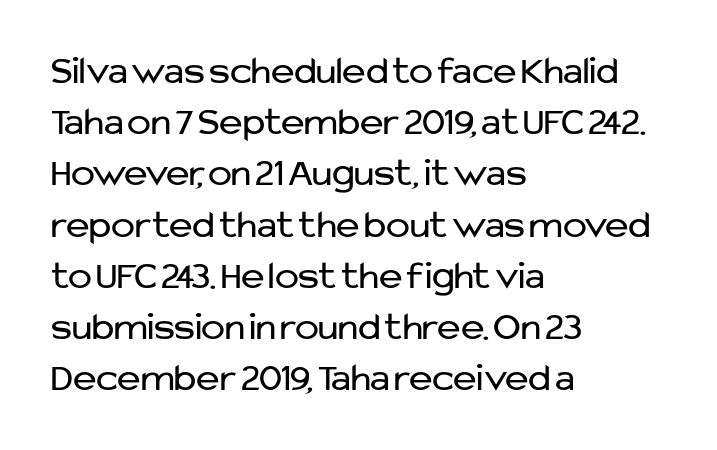
Horizontal alignment here is leftward, the default for most running prose. Evenly set lines give the paragraph a standard silhouette. Plain, unruled lines of type. The axis of the letterforms is exactly vertical.
